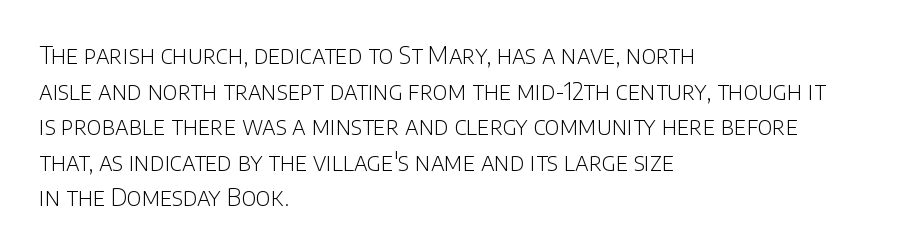
Q: Is the text bold? A: No.
Q: Is the text italic (slanted)? A: No, it is upright.
Q: Is the text underlined? A: No.
Q: How is the paragraph aligned? A: Left-aligned.
Q: Is the spacing between letters normal or unusually wide? A: Normal.
Q: Is the spacing between lines tight, normal or loose? A: Normal.
